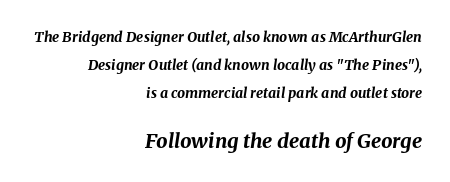
{"italic": "yes", "lean": "right", "slant_degrees": 8, "bold": "yes", "underline": "no", "align": "right", "line_spacing": "loose", "line_spacing_ratio": 2.0, "letter_spacing": "normal", "letter_spacing_em": 0.0, "larger_block": "second", "size_ratio": 1.43, "glyph_px": 20}
